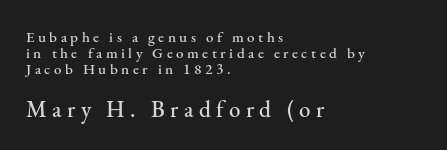
Q: Is the text italic (slanted)? A: No, it is upright.
Q: Is the text underlined? A: No.
Q: How is the paragraph aligned? A: Left-aligned.
Q: Is the spacing between letters normal or unusually wide? A: Unusually wide.
Q: Is the spacing between lines tight, normal or loose? A: Tight.
Q: Which block of text is set in a larger size, the first (top) or the second (bottom)? A: The second (bottom) one.
